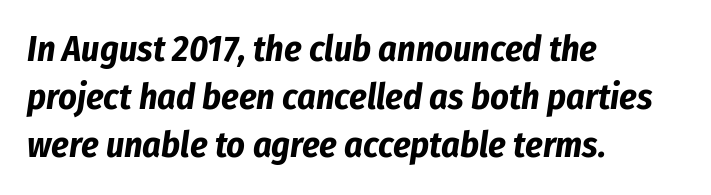
Q: Is the text bold? A: Yes.
Q: Is the text italic (slanted)? A: Yes, it leans right by about 8 degrees.
Q: Is the text underlined? A: No.
Q: How is the paragraph aligned? A: Left-aligned.
Q: Is the spacing between letters normal or unusually wide? A: Normal.
Q: Is the spacing between lines tight, normal or loose? A: Normal.
Q: Width (condensed, normal, or wide)? A: Condensed.
Q: Stroke contrast? A: Low.
Q: x-height? A: Medium.
Q: Monospaced? A: No.
